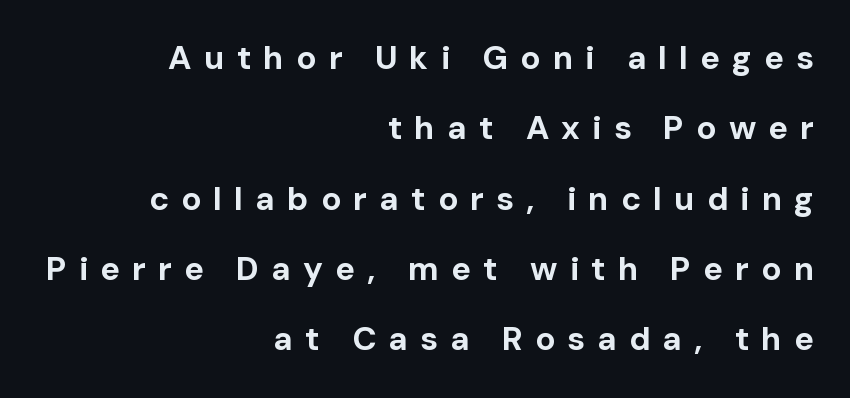
The image shows 33 px bold sans-serif type, upright; set right-aligned, loose line spacing (2.13x), unusually wide letter spacing (+0.37 em), not underlined; low stroke contrast and a medium x-height.
